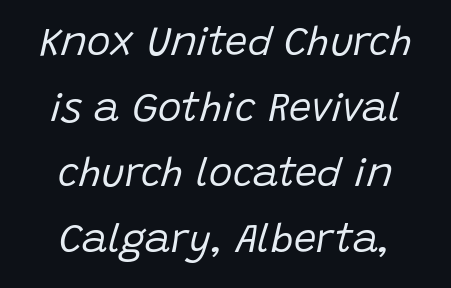
The image shows 40 px regular-weight type, italic (leaning right); set centered, normal line spacing (1.64x), normal letter spacing, not underlined; low stroke contrast and a large x-height.
